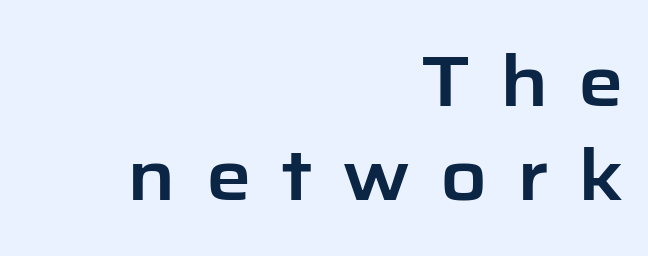
{"serif": "no", "italic": "no", "width": "normal", "stroke_contrast": "low", "x_height": "medium", "monospaced": "no", "underline": "no", "align": "right", "line_spacing": "normal", "line_spacing_ratio": 1.3, "letter_spacing": "wide", "letter_spacing_em": 0.41, "glyph_px": 72}
